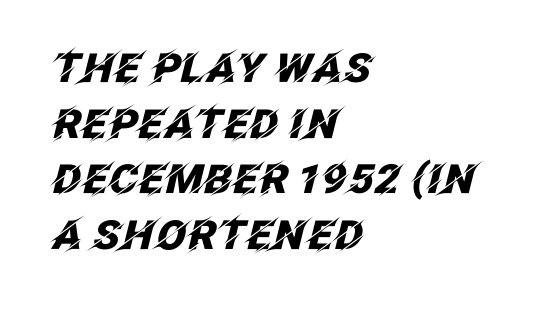
{"italic": "yes", "lean": "right", "slant_degrees": 12, "bold": "yes", "weight": "heavy", "width": "normal", "stroke_contrast": "low", "x_height": "large", "monospaced": "no", "underline": "no", "align": "left", "line_spacing": "normal", "line_spacing_ratio": 1.39, "letter_spacing": "normal", "letter_spacing_em": 0.0, "glyph_px": 40}
